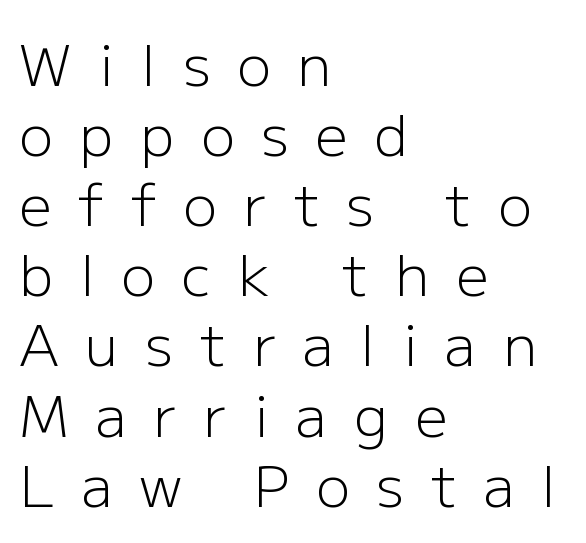
Horizontally, the lines are justified to the leading edge only. Proportional: the letters do not fall into vertical columns. The letters look calm and open, with moderate or lighter stems. The space directly below the letters is spotless. Every character sits straight up, as roman type does.
